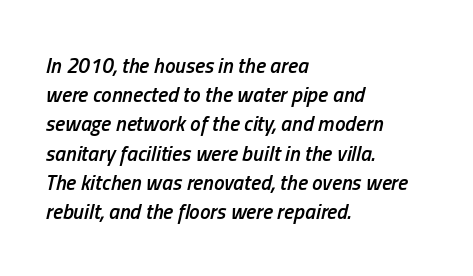
Evenly set lines give the paragraph a standard silhouette. Italic: yes, the glyphs are oblique. Short note: letters normally spaced. Letters rest on an invisible, unmarked baseline. Is the type bold? Partly — it's a semibold, heavier than regular but not fully bold. Line starts are locked; line ends wander.
